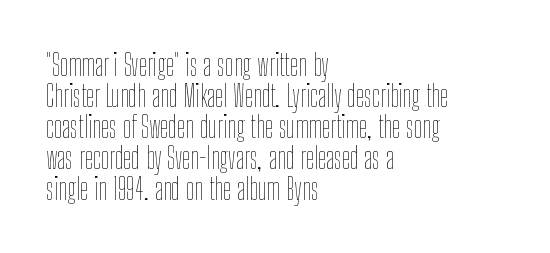
The image shows 30 px thin, condensed type, upright; set left-aligned, tight line spacing (1.03x), normal letter spacing, not underlined; low stroke contrast and a medium x-height.
